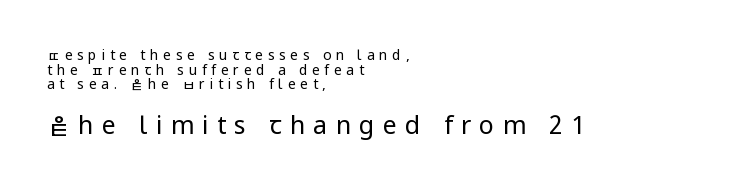
Q: Is the text bold? A: No.
Q: Is the text italic (slanted)? A: No, it is upright.
Q: Is the text underlined? A: No.
Q: How is the paragraph aligned? A: Left-aligned.
Q: Is the spacing between letters normal or unusually wide? A: Unusually wide.
Q: Is the spacing between lines tight, normal or loose? A: Tight.
Q: Which block of text is set in a larger size, the first (top) or the second (bottom)? A: The second (bottom) one.
